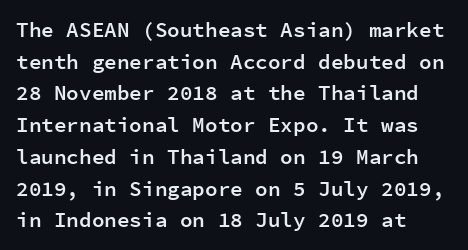
Q: Is the text bold? A: Semi-bold.
Q: Is the text italic (slanted)? A: No, it is upright.
Q: Is the text underlined? A: No.
Q: How is the paragraph aligned? A: Left-aligned.
Q: Is the spacing between letters normal or unusually wide? A: Normal.
Q: Is the spacing between lines tight, normal or loose? A: Normal.
